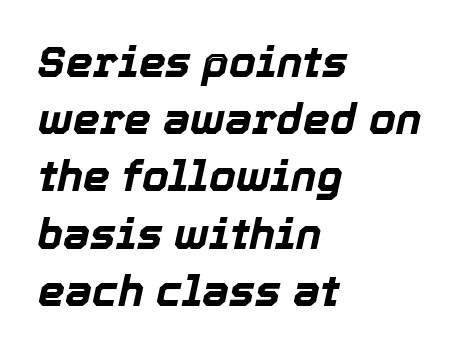
The image shows 43 px bold type, italic (leaning right); set left-aligned, normal line spacing (1.33x), normal letter spacing, not underlined; a medium x-height.
